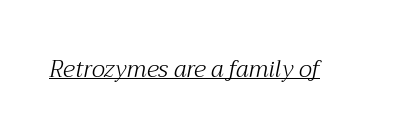
The image shows 23 px text type, italic (leaning right); set normal letter spacing, underlined.
